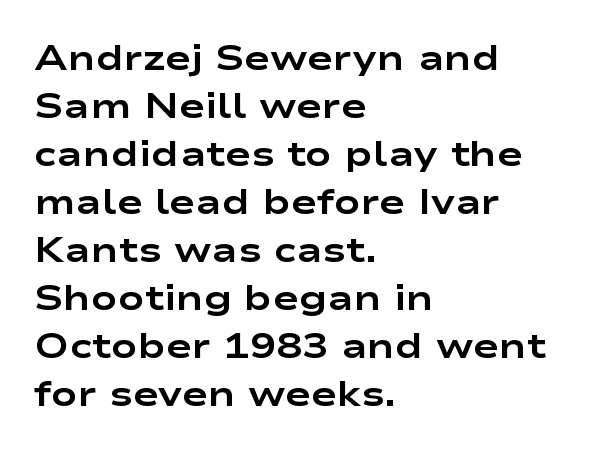
The image shows 35 px bold, wide sans-serif type, upright; set left-aligned, normal line spacing (1.37x), normal letter spacing, not underlined; low stroke contrast and a medium x-height.
